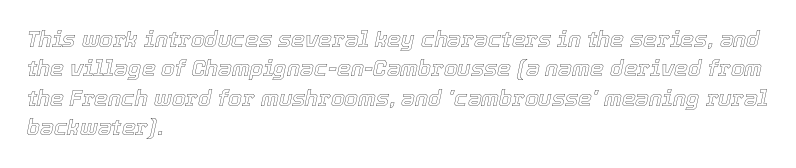
The image shows 22 px text type, italic (leaning right); set left-aligned, normal line spacing (1.34x), normal letter spacing, not underlined.
